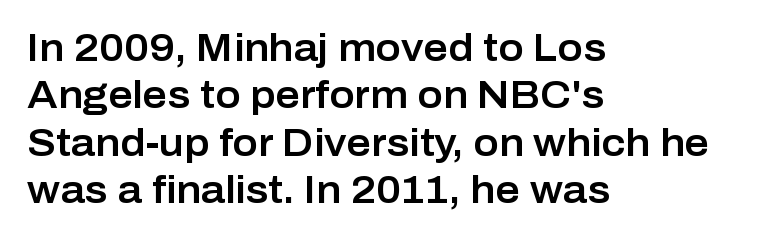
Descenders hang freely into open space. A typesetter would call this zero additional tracking. Regarding leading, the lines here are spaced in the standard way. Horizontal alignment here is leftward, the default for most running prose.
